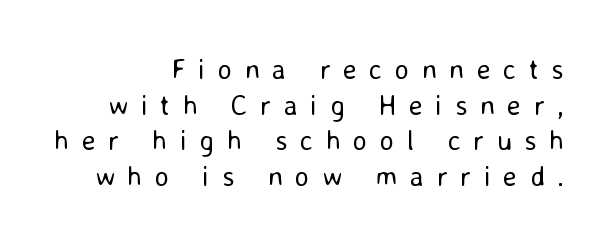
{"serif": "no", "italic": "no", "bold": "no", "weight": "regular", "width": "normal", "stroke_contrast": "low", "x_height": "medium", "monospaced": "no", "underline": "no", "align": "right", "line_spacing": "normal", "line_spacing_ratio": 1.27, "letter_spacing": "wide", "letter_spacing_em": 0.45, "glyph_px": 28}
